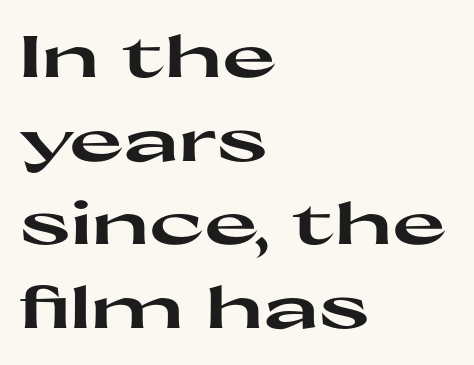
{"serif": "no", "italic": "no", "bold": "yes", "weight": "heavy", "width": "wide", "stroke_contrast": "high", "x_height": "medium", "monospaced": "no", "underline": "no", "align": "left", "line_spacing": "normal", "line_spacing_ratio": 1.44, "letter_spacing": "normal", "letter_spacing_em": 0.0, "glyph_px": 58}
